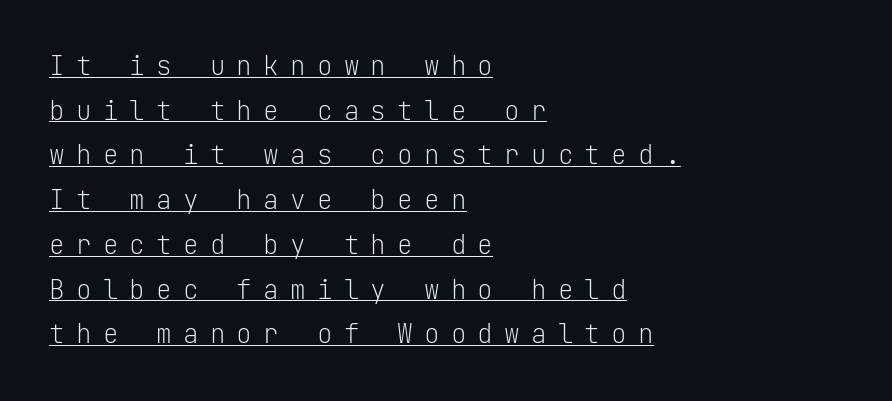
The weight tops out at a normal text grade. A baseline rule has been typeset under these characters. Between one letter and the next there's a generous, obvious gap. The setting favours the left margin, as ordinary paragraphs usually do.
